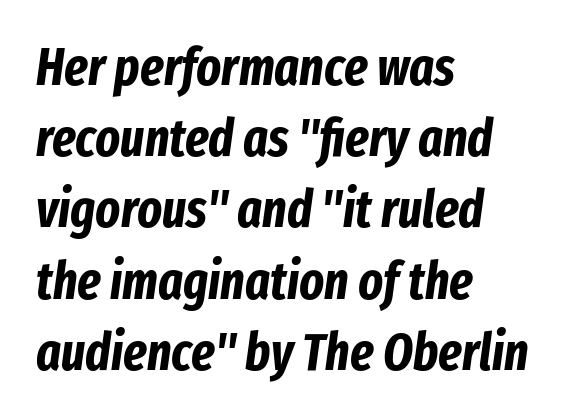
{"italic": "yes", "lean": "right", "slant_degrees": 8, "bold": "yes", "weight": "bold", "width": "condensed", "stroke_contrast": "low", "x_height": "medium", "monospaced": "no", "underline": "no", "align": "left", "line_spacing": "normal", "line_spacing_ratio": 1.37, "letter_spacing": "normal", "letter_spacing_em": 0.0, "glyph_px": 52}
